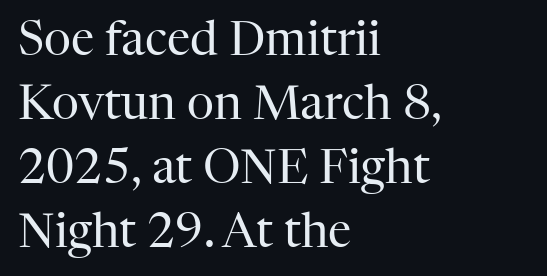
{"serif": "yes", "italic": "no", "bold": "no", "weight": "regular", "width": "normal", "stroke_contrast": "high", "x_height": "medium", "monospaced": "no", "underline": "no", "align": "left", "line_spacing": "normal", "line_spacing_ratio": 1.36, "letter_spacing": "normal", "letter_spacing_em": 0.0, "glyph_px": 47}
